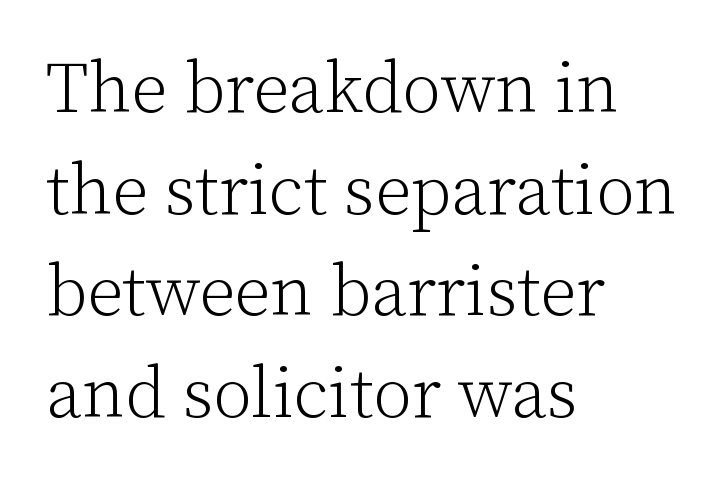
{"serif": "yes", "italic": "no", "bold": "no", "weight": "light", "width": "normal", "stroke_contrast": "low", "x_height": "medium", "monospaced": "no", "underline": "no", "align": "left", "line_spacing": "normal", "line_spacing_ratio": 1.43, "letter_spacing": "normal", "letter_spacing_em": 0.0, "glyph_px": 71}
